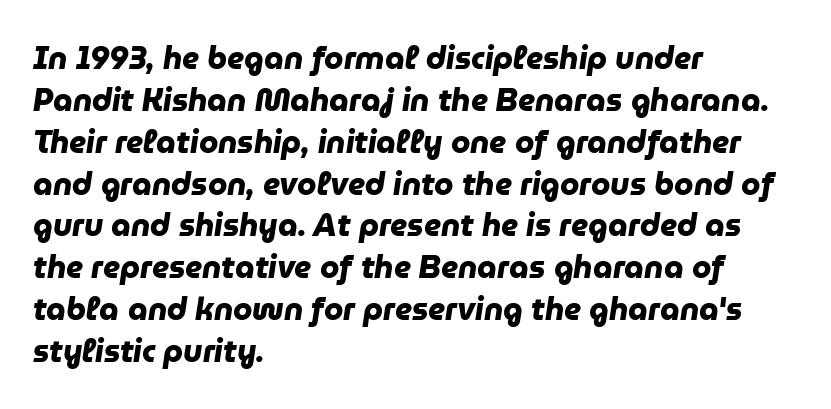
Q: Is the text bold? A: Yes.
Q: Is the typeface a serif or a sans-serif typeface? A: Sans-serif.
Q: Is the text underlined? A: No.
Q: How is the paragraph aligned? A: Left-aligned.
Q: Is the spacing between letters normal or unusually wide? A: Normal.
Q: Is the spacing between lines tight, normal or loose? A: Normal.
Q: Width (condensed, normal, or wide)? A: Normal.
Q: Stroke contrast? A: Low.
Q: x-height? A: Medium.
Q: Monospaced? A: No.
